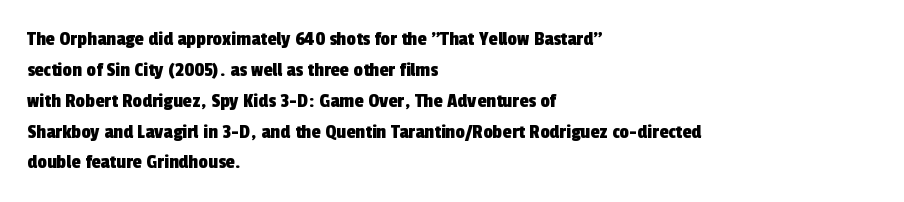
Q: Is the text underlined? A: No.
Q: How is the paragraph aligned? A: Left-aligned.
Q: Is the spacing between letters normal or unusually wide? A: Normal.
Q: Is the spacing between lines tight, normal or loose? A: Normal.
